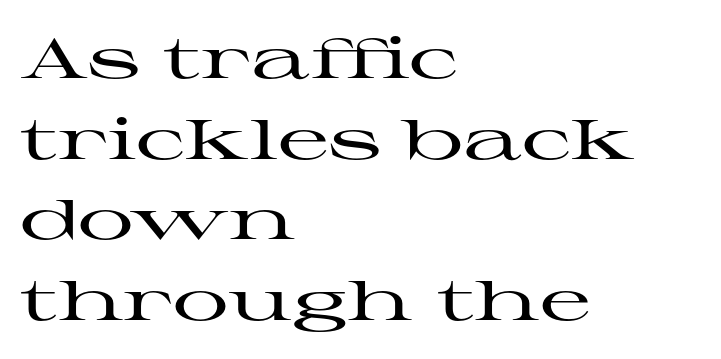
{"serif": "yes", "italic": "no", "width": "wide", "stroke_contrast": "high", "x_height": "medium", "monospaced": "no", "underline": "no", "align": "left", "line_spacing": "normal", "line_spacing_ratio": 1.44, "letter_spacing": "normal", "letter_spacing_em": 0.0, "glyph_px": 56}
